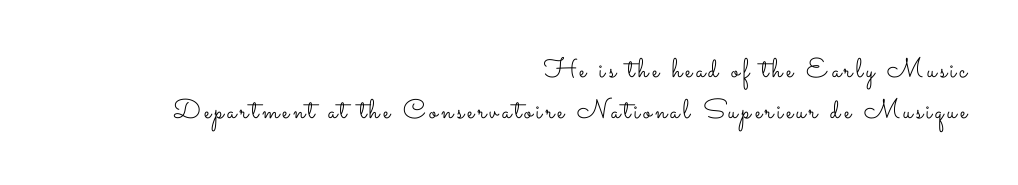
Q: Is the text bold? A: No.
Q: Is the text italic (slanted)? A: Yes.
Q: Is the text underlined? A: No.
Q: How is the paragraph aligned? A: Right-aligned.
Q: Is the spacing between lines tight, normal or loose? A: Normal.
